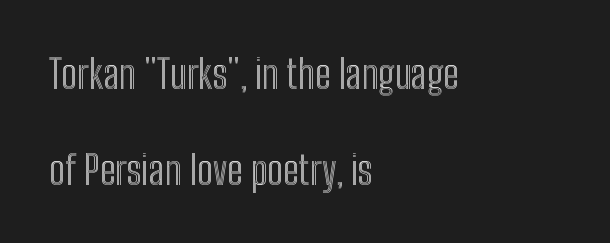
The image shows 40 px condensed type, upright; set left-aligned, loose line spacing (2.39x), normal letter spacing, not underlined; a medium x-height.
